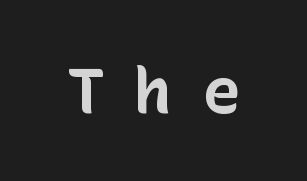
The image shows 64 px bold sans-serif type, upright; set unusually wide letter spacing (+0.45 em), not underlined; low stroke contrast and a medium x-height.
